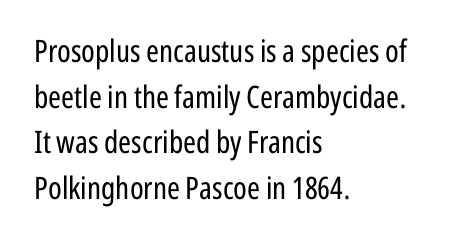
Q: Is the text bold? A: No.
Q: Is the text italic (slanted)? A: No, it is upright.
Q: Is the typeface a serif or a sans-serif typeface? A: Sans-serif.
Q: Is the text underlined? A: No.
Q: How is the paragraph aligned? A: Left-aligned.
Q: Is the spacing between letters normal or unusually wide? A: Normal.
Q: Is the spacing between lines tight, normal or loose? A: Normal.
Q: Width (condensed, normal, or wide)? A: Condensed.
Q: Stroke contrast? A: Low.
Q: x-height? A: Medium.
Q: Monospaced? A: No.
